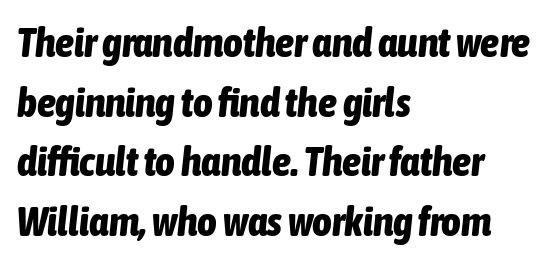
Q: Is the text bold? A: Yes.
Q: Is the text italic (slanted)? A: Yes, it leans right by about 6 degrees.
Q: Is the text underlined? A: No.
Q: How is the paragraph aligned? A: Left-aligned.
Q: Is the spacing between letters normal or unusually wide? A: Normal.
Q: Is the spacing between lines tight, normal or loose? A: Normal.
Q: Width (condensed, normal, or wide)? A: Condensed.
Q: Stroke contrast? A: Low.
Q: x-height? A: Medium.
Q: Monospaced? A: No.
